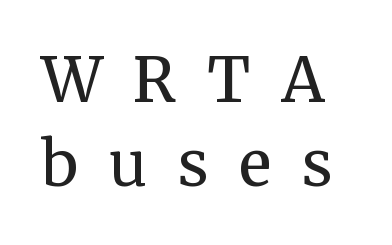
Caption: face not bold, strokes unweighted. The baseline area is clear. The letterforms stand isolated, each surrounded by extra space. This sample has the flowing, uneven cadence of proportional lettering. If you drew a line through each stem, it would be perfectly vertical.
